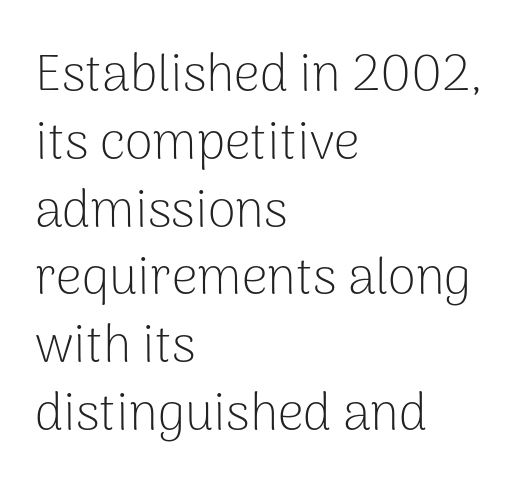
Q: Is the text bold? A: No.
Q: Is the text italic (slanted)? A: No, it is upright.
Q: Is the typeface a serif or a sans-serif typeface? A: Sans-serif.
Q: Is the text underlined? A: No.
Q: How is the paragraph aligned? A: Left-aligned.
Q: Is the spacing between letters normal or unusually wide? A: Normal.
Q: Is the spacing between lines tight, normal or loose? A: Normal.
Q: Width (condensed, normal, or wide)? A: Normal.
Q: Stroke contrast? A: Low.
Q: x-height? A: Medium.
Q: Monospaced? A: No.
